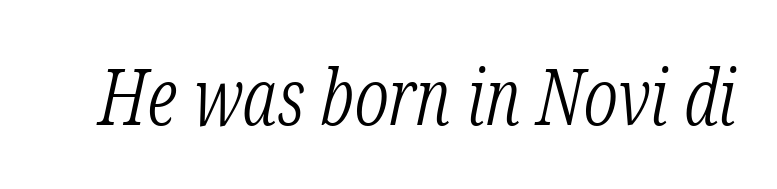
Typographically, this falls in the serif category. The passage shown leans; its letterforms are oblique. Here the designer chose a conventional face with non-uniform glyph widths. Ink coverage per letter is moderate at most. The space directly below the letters is spotless.
